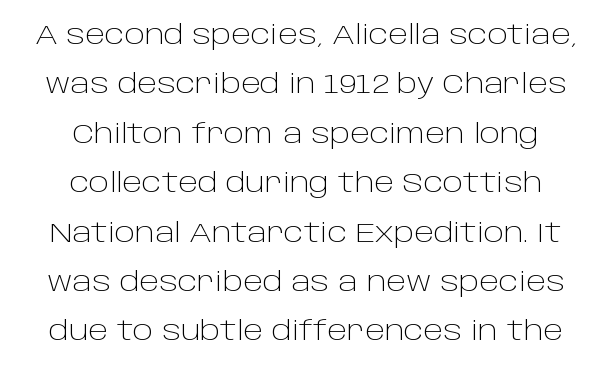
{"italic": "no", "bold": "no", "underline": "no", "align": "center", "line_spacing_ratio": 1.83, "letter_spacing": "normal", "letter_spacing_em": 0.0, "glyph_px": 27}
